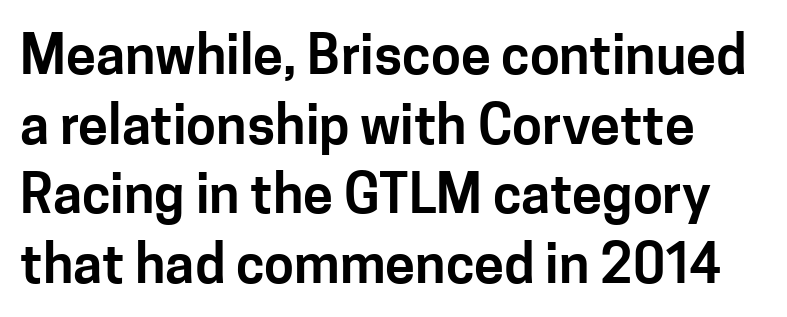
The horizontal fit of the characters is conventional and even. Italic? Not at all — the glyphs are vertical. Only glyphs here, with clear space below each row. This sample has the flowing, uneven cadence of proportional lettering.
